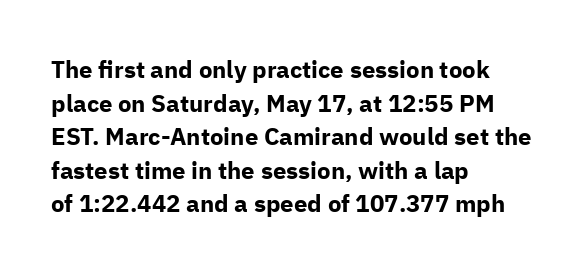
{"italic": "no", "bold": "yes", "underline": "no", "align": "left", "line_spacing": "normal", "line_spacing_ratio": 1.4, "letter_spacing": "normal", "letter_spacing_em": 0.0, "glyph_px": 24}
